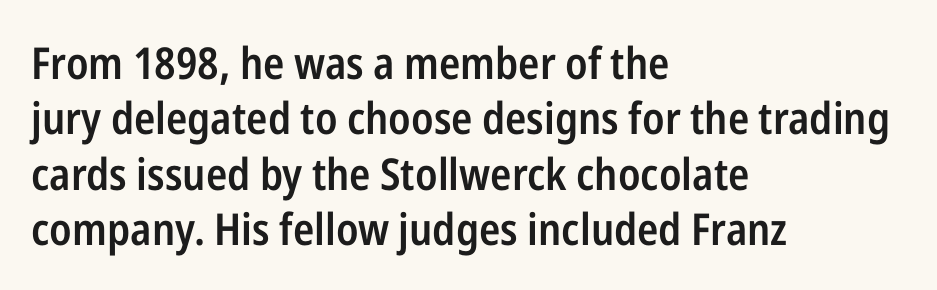
Q: Is the text bold? A: Semi-bold.
Q: Is the text italic (slanted)? A: No, it is upright.
Q: Is the typeface a serif or a sans-serif typeface? A: Sans-serif.
Q: Is the text underlined? A: No.
Q: How is the paragraph aligned? A: Left-aligned.
Q: Is the spacing between letters normal or unusually wide? A: Normal.
Q: Is the spacing between lines tight, normal or loose? A: Normal.
Q: Width (condensed, normal, or wide)? A: Condensed.
Q: Stroke contrast? A: Low.
Q: x-height? A: Medium.
Q: Monospaced? A: No.
